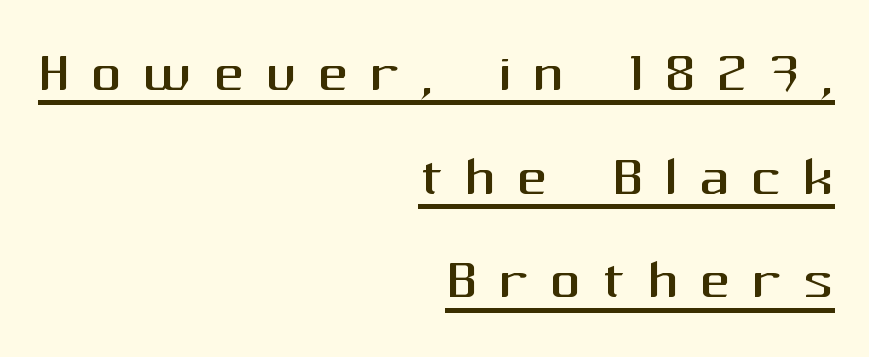
{"serif": "no", "italic": "no", "bold": "no", "weight": "regular", "width": "normal", "stroke_contrast": "medium", "x_height": "medium", "monospaced": "no", "underline": "yes", "align": "right", "line_spacing": "normal", "line_spacing_ratio": 1.33, "letter_spacing": "wide", "letter_spacing_em": 0.26, "glyph_px": 78}
